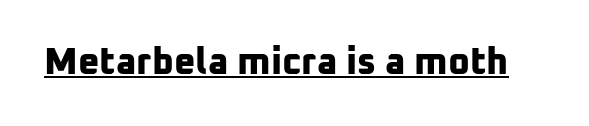
The image shows 37 px bold sans-serif type; set normal letter spacing, underlined; low stroke contrast and a medium x-height.
